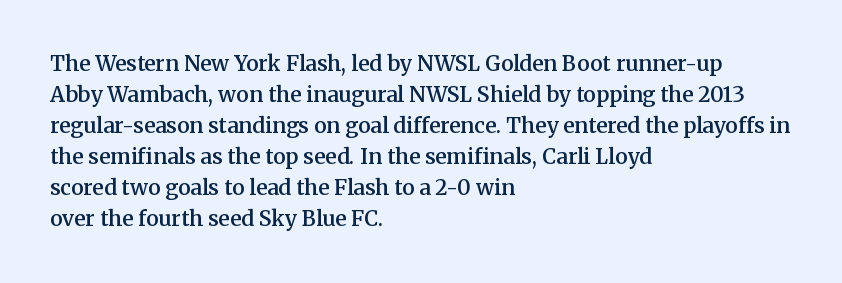
Q: Is the text bold? A: Semi-bold.
Q: Is the text italic (slanted)? A: No, it is upright.
Q: Is the text underlined? A: No.
Q: How is the paragraph aligned? A: Left-aligned.
Q: Is the spacing between letters normal or unusually wide? A: Normal.
Q: Is the spacing between lines tight, normal or loose? A: Normal.
